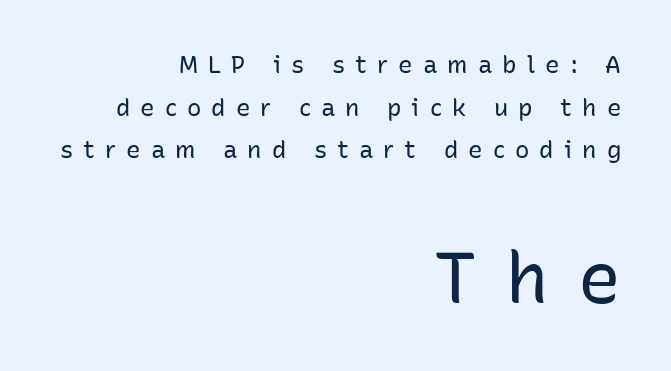
Loose tracking; the words dissolve into strings of separated letters. The rag falls on the left side of this text block. Characters remain perfectly vertical along every line. Each letter's strokes conclude bluntly, with no projecting serifs. The space beneath each line is pristine and unruled. The passage shown is typed in a proportional face where columns would drift.
